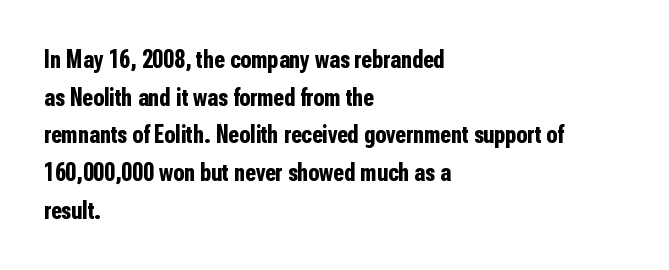
{"italic": "no", "bold": "yes", "underline": "no", "align": "left", "line_spacing": "normal", "line_spacing_ratio": 1.51, "letter_spacing": "normal", "letter_spacing_em": 0.0, "glyph_px": 25}
